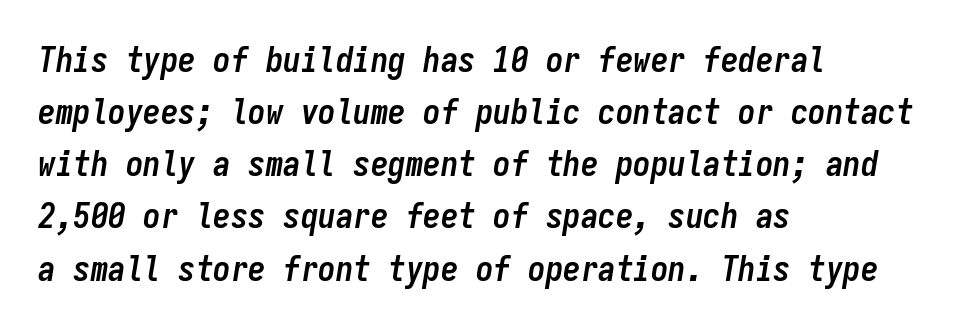
The image shows 35 px semibold, condensed type, italic (leaning right), monospaced; set left-aligned, normal line spacing (1.49x), normal letter spacing, not underlined; low stroke contrast and a medium x-height.
